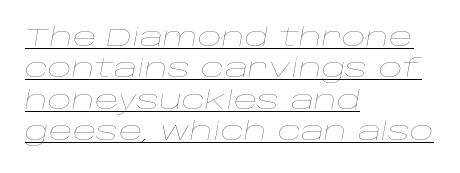
All the whitespace from short lines collects on the right. Stems and bowls with no extra thickness — not bold. What decoration does the sample have? An underline. The glyphs look as if they've been sheared to an angle.
